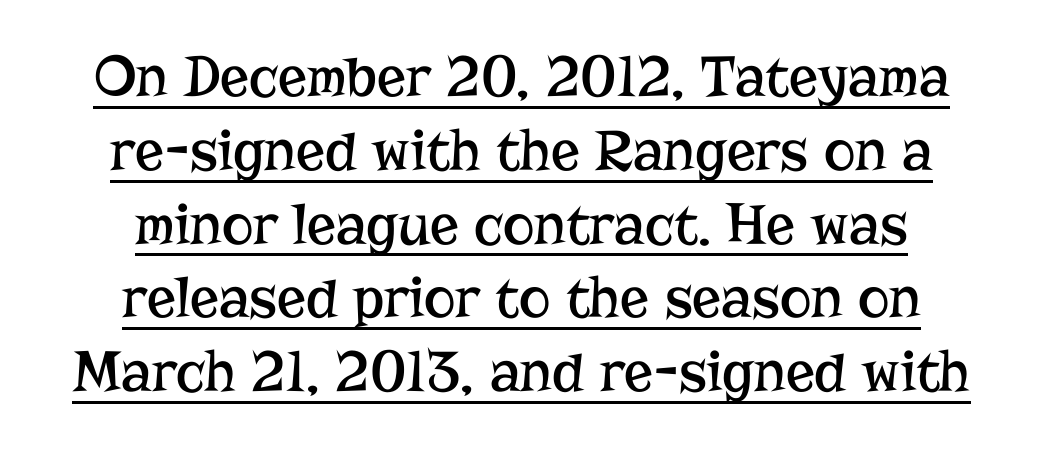
Q: Is the text bold? A: No.
Q: Is the text italic (slanted)? A: No, it is upright.
Q: Is the typeface a serif or a sans-serif typeface? A: Serif.
Q: Is the text underlined? A: Yes.
Q: How is the paragraph aligned? A: Centered.
Q: Is the spacing between letters normal or unusually wide? A: Normal.
Q: Width (condensed, normal, or wide)? A: Normal.
Q: Stroke contrast? A: Low.
Q: x-height? A: Medium.
Q: Monospaced? A: No.
